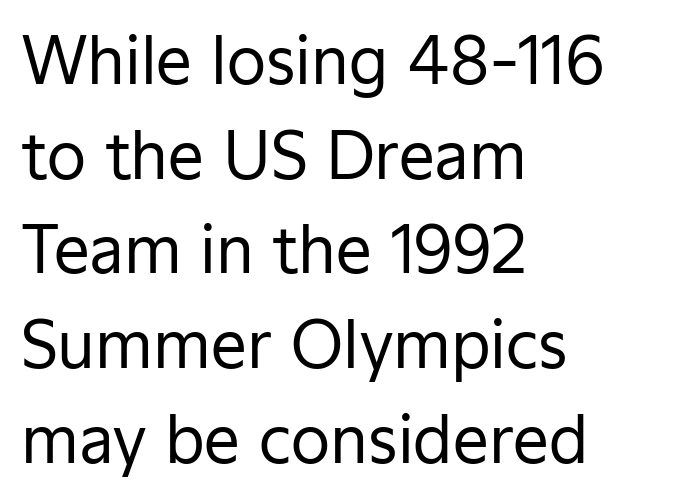
The characters are drawn with everyday or finer stroke widths. The axis of the letterforms is exactly vertical. The zone under the glyphs is completely vacant. A sans-serif font was chosen for this passage.
